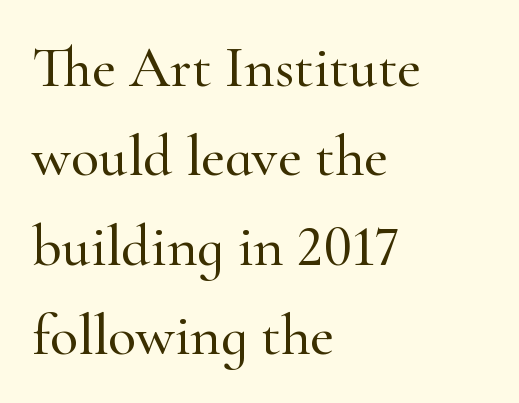
Q: Is the text italic (slanted)? A: No, it is upright.
Q: Is the typeface a serif or a sans-serif typeface? A: Serif.
Q: Is the text underlined? A: No.
Q: How is the paragraph aligned? A: Left-aligned.
Q: Is the spacing between letters normal or unusually wide? A: Normal.
Q: Is the spacing between lines tight, normal or loose? A: Normal.
Q: Width (condensed, normal, or wide)? A: Normal.
Q: Stroke contrast? A: High.
Q: x-height? A: Small.
Q: Monospaced? A: No.
